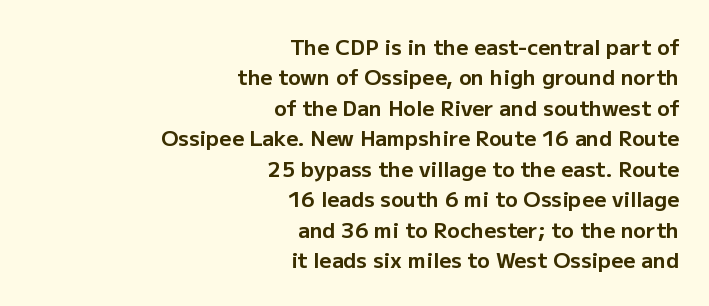
The image shows 21 px bold type, upright; set right-aligned, normal line spacing (1.45x), normal letter spacing, not underlined.
